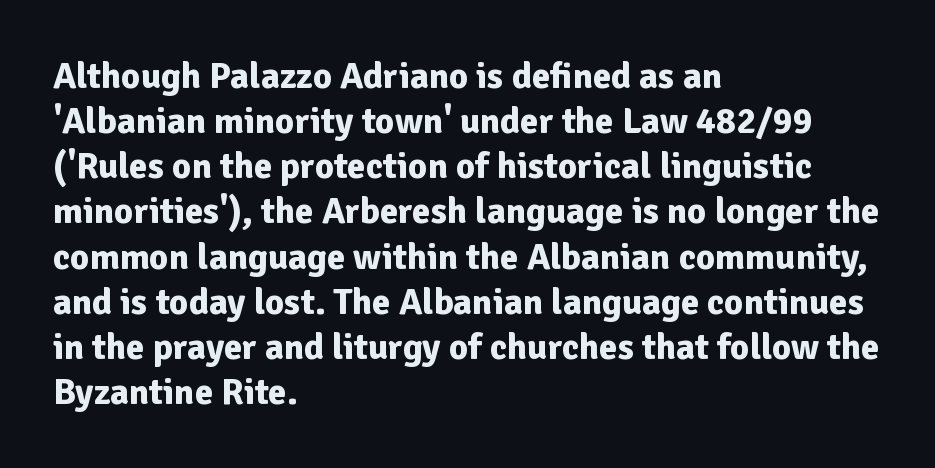
The image shows 37 px bold sans-serif type, upright; set left-aligned, line spacing 1.22x, normal letter spacing, not underlined; low stroke contrast and a medium x-height.
